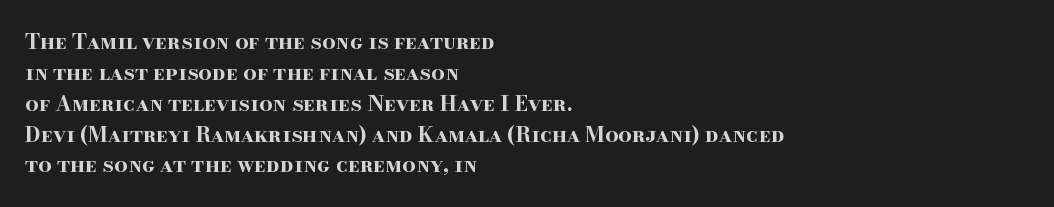
The image shows 21 px bold type, upright; set left-aligned, normal line spacing (1.47x), normal letter spacing, not underlined.
